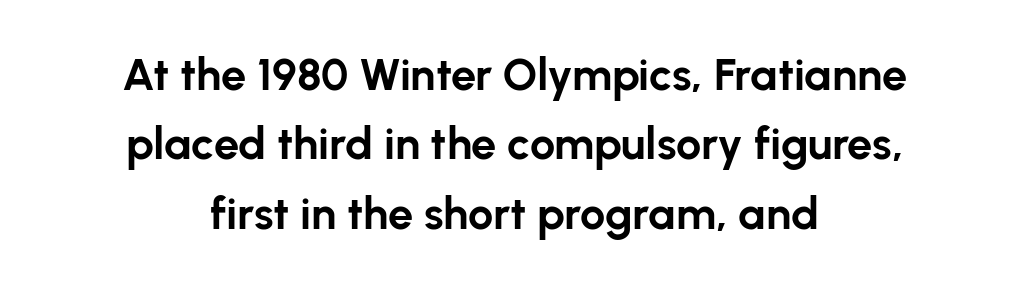
Q: Is the text bold? A: Yes.
Q: Is the text italic (slanted)? A: No, it is upright.
Q: Is the typeface a serif or a sans-serif typeface? A: Sans-serif.
Q: Is the text underlined? A: No.
Q: How is the paragraph aligned? A: Centered.
Q: Is the spacing between letters normal or unusually wide? A: Normal.
Q: Is the spacing between lines tight, normal or loose? A: Normal.
Q: Width (condensed, normal, or wide)? A: Normal.
Q: Stroke contrast? A: Low.
Q: x-height? A: Medium.
Q: Monospaced? A: No.
